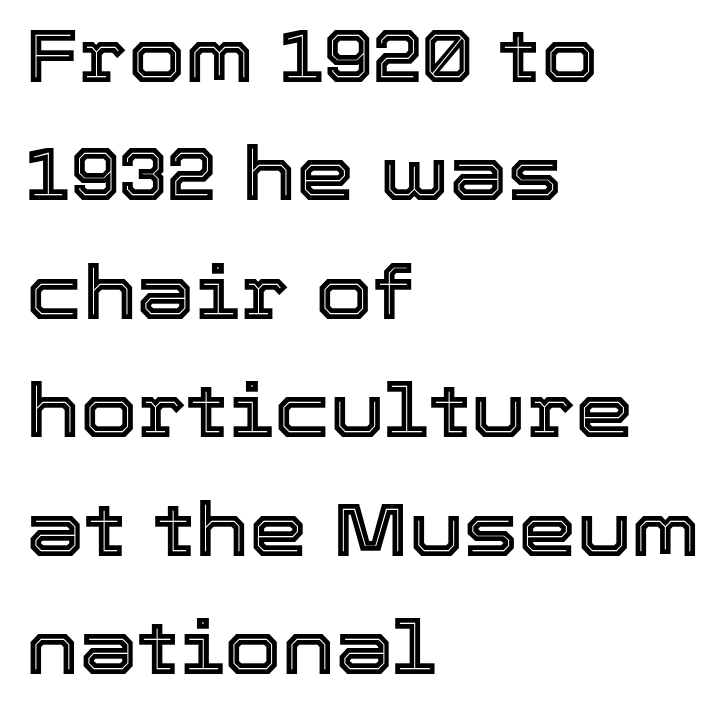
The passage shown is typed in a proportional face where columns would drift. Tracking value appears to be zero — textbook default spacing. Short and long lines alike share a common starting point at left. Ordinary non-slanted type is in use.
